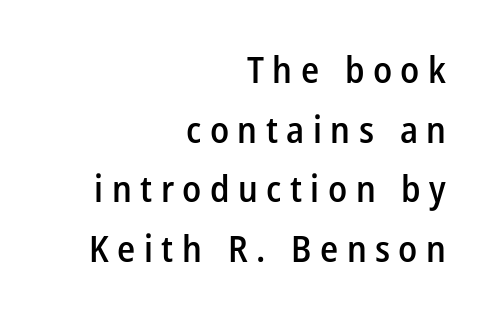
Q: Is the text bold? A: Semi-bold.
Q: Is the text italic (slanted)? A: No, it is upright.
Q: Is the typeface a serif or a sans-serif typeface? A: Sans-serif.
Q: Is the text underlined? A: No.
Q: How is the paragraph aligned? A: Right-aligned.
Q: Is the spacing between letters normal or unusually wide? A: Unusually wide.
Q: Is the spacing between lines tight, normal or loose? A: Normal.
Q: Width (condensed, normal, or wide)? A: Condensed.
Q: Stroke contrast? A: Low.
Q: x-height? A: Medium.
Q: Monospaced? A: No.
